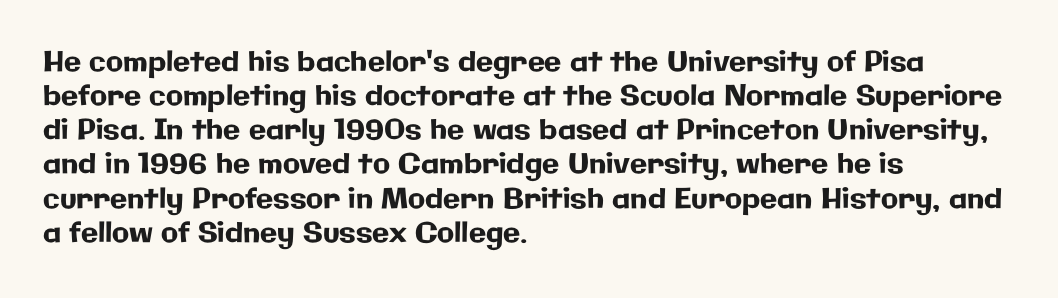
The image shows 28 px sans-serif type, upright; set left-aligned, line spacing 1.22x, normal letter spacing, not underlined; low stroke contrast and a medium x-height.
